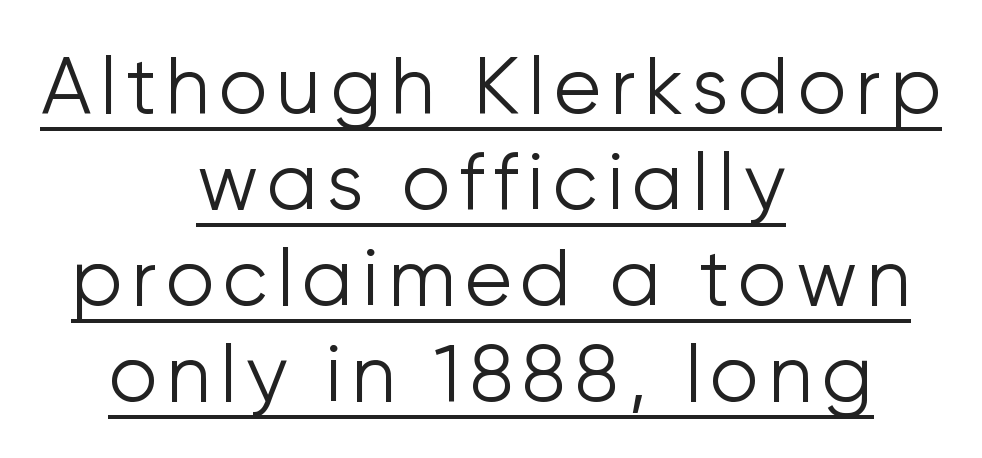
Are there feet on the stems? There aren't — it's a sans. Does the copy run flush right? No — it is centered line by line. Quick note: underline on. These lines are rendered in a variable-pitch font. The lettering stays uniformly vertical, giving the passage a roman look.
